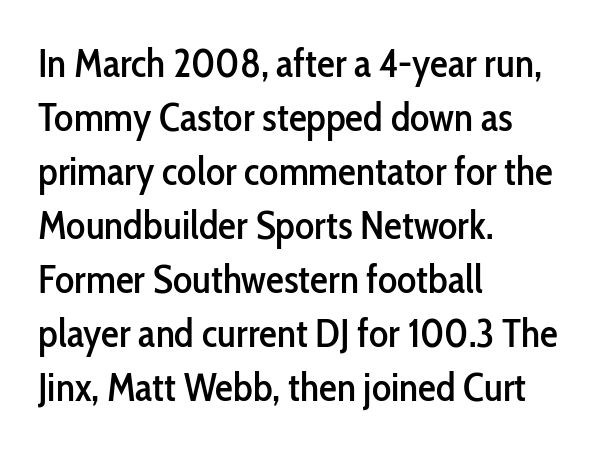
The image shows 40 px condensed sans-serif type, upright; set left-aligned, normal line spacing (1.35x), normal letter spacing, not underlined; low stroke contrast and a medium x-height.
